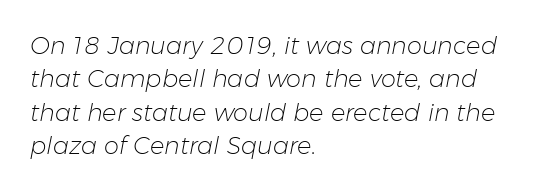
Bare-footed words on every line. What stands out about the letter spacing? Nothing — it is the standard amount. A typesetter would mark this as italic. These lines sit exactly where default settings would place them. Line starts are locked; line ends wander. Weight class: somewhere from thin through regular.
